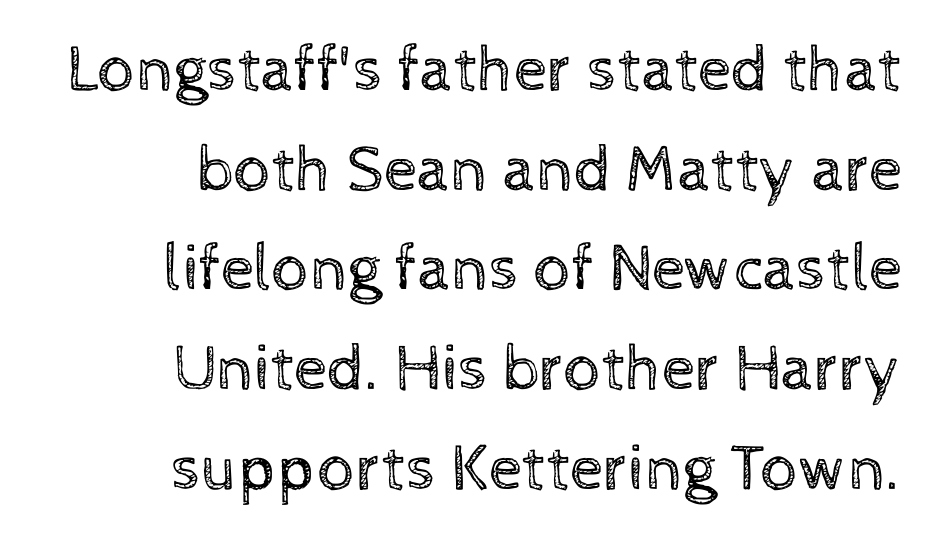
The image shows 66 px regular-weight type, upright; set right-aligned, normal line spacing (1.51x), normal letter spacing, not underlined; a medium x-height.
